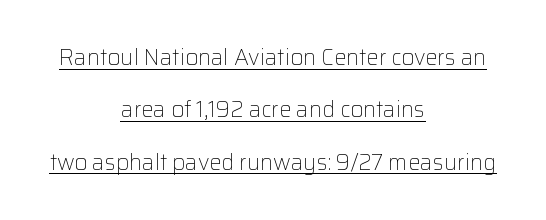
The type sits square on the baseline with zero lean. The paragraph has two soft edges and a firm central axis. The letterforms sit at book weight or below. Like a heading marked for emphasis, these lines bear an underscore. Summary of vertical rhythm: relaxed, with wide interline spacing.
